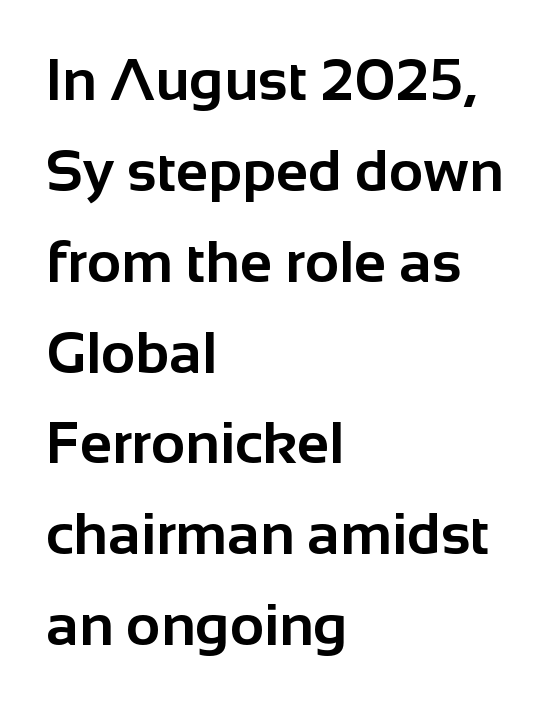
How are the letters spaced? Ordinarily, with no added tracking. The lettering holds an erect, upright posture throughout. Bold? Absolutely — the strokes are thick and heavy. Any mark beneath the type? The region is blank. The lines in this sample share a left origin and differ only in where they stop. A typesetter would label this face a sans.
